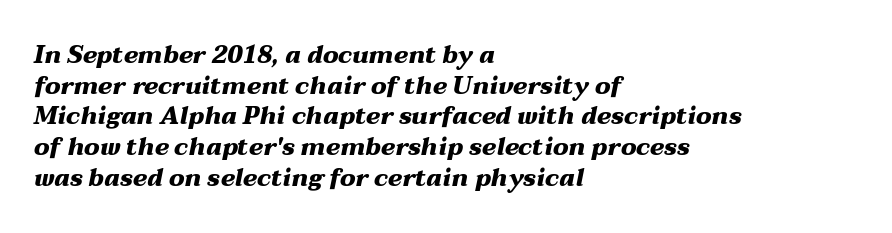
Q: Is the text bold? A: Yes.
Q: Is the text italic (slanted)? A: Yes, it leans right by about 12 degrees.
Q: Is the text underlined? A: No.
Q: How is the paragraph aligned? A: Left-aligned.
Q: Is the spacing between letters normal or unusually wide? A: Normal.
Q: Is the spacing between lines tight, normal or loose? A: Normal.
